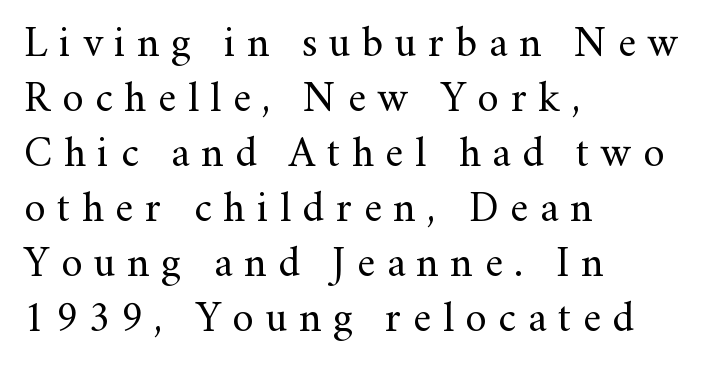
Q: Is the text bold? A: No.
Q: Is the text italic (slanted)? A: No, it is upright.
Q: Is the typeface a serif or a sans-serif typeface? A: Serif.
Q: Is the text underlined? A: No.
Q: How is the paragraph aligned? A: Left-aligned.
Q: Is the spacing between letters normal or unusually wide? A: Unusually wide.
Q: Is the spacing between lines tight, normal or loose? A: Normal.
Q: Width (condensed, normal, or wide)? A: Normal.
Q: Stroke contrast? A: Medium.
Q: x-height? A: Small.
Q: Monospaced? A: No.
